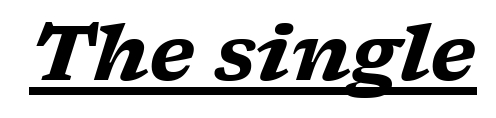
{"serif": "yes", "italic": "yes", "lean": "right", "slant_degrees": 17, "bold": "yes", "weight": "heavy", "width": "wide", "stroke_contrast": "low", "x_height": "medium", "monospaced": "no", "underline": "yes", "letter_spacing": "normal", "letter_spacing_em": 0.0, "glyph_px": 77}
